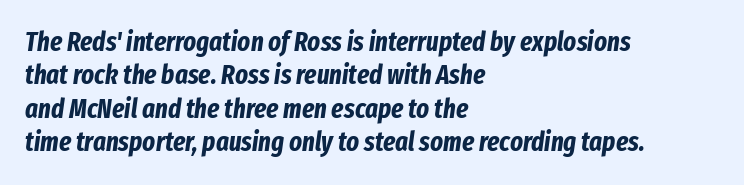
{"italic": "yes", "lean": "right", "slant_degrees": 8, "bold": "yes", "underline": "no", "align": "left", "line_spacing_ratio": 1.24, "letter_spacing": "normal", "letter_spacing_em": 0.0, "glyph_px": 27}
